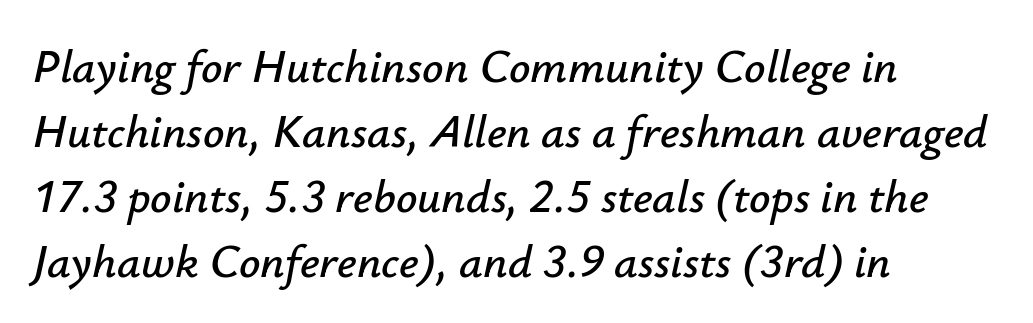
{"italic": "yes", "lean": "right", "slant_degrees": 12, "width": "normal", "stroke_contrast": "low", "x_height": "small", "monospaced": "no", "underline": "no", "align": "left", "line_spacing": "normal", "line_spacing_ratio": 1.38, "letter_spacing": "normal", "letter_spacing_em": 0.0, "glyph_px": 47}
